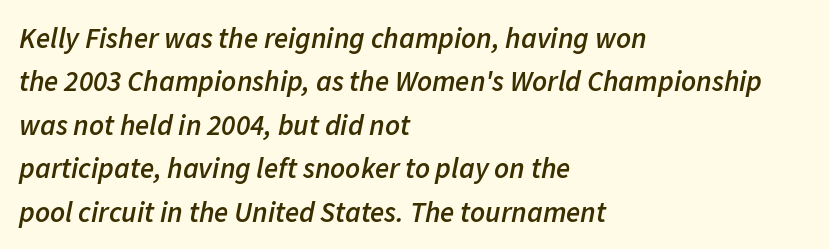
Q: Is the text bold? A: Semi-bold.
Q: Is the text italic (slanted)? A: Yes, it leans right by about 11 degrees.
Q: Is the text underlined? A: No.
Q: How is the paragraph aligned? A: Left-aligned.
Q: Is the spacing between letters normal or unusually wide? A: Normal.
Q: Is the spacing between lines tight, normal or loose? A: Normal.
Q: Width (condensed, normal, or wide)? A: Normal.
Q: Stroke contrast? A: Low.
Q: x-height? A: Medium.
Q: Monospaced? A: No.
